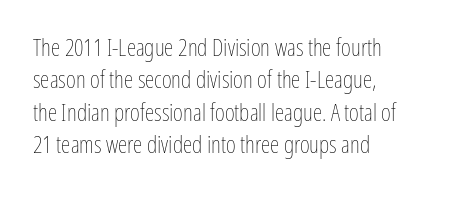
The typesetter chose a ragged-right arrangement here. In terms of letterspacing, this is plain default setting. Descenders hang freely into open space. A typesetter would call this leading conventional body-copy spacing. Stems and bowls with no extra thickness — not bold.
